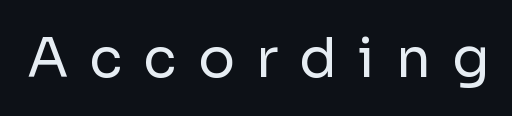
{"serif": "no", "italic": "no", "bold": "no", "weight": "regular", "width": "normal", "stroke_contrast": "low", "x_height": "medium", "monospaced": "no", "underline": "no", "letter_spacing": "wide", "letter_spacing_em": 0.38, "glyph_px": 55}
